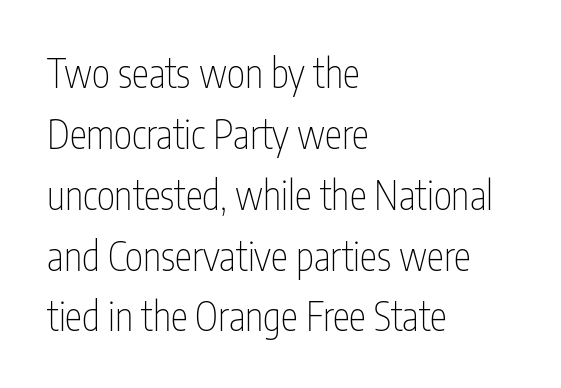
{"serif": "no", "italic": "no", "bold": "no", "weight": "thin", "width": "condensed", "stroke_contrast": "low", "x_height": "medium", "monospaced": "no", "underline": "no", "align": "left", "line_spacing": "normal", "line_spacing_ratio": 1.56, "letter_spacing": "normal", "letter_spacing_em": 0.0, "glyph_px": 39}
